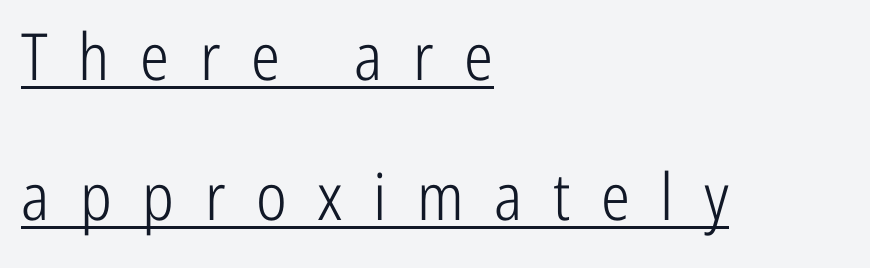
The image shows 65 px light, condensed sans-serif type, upright; set left-aligned, loose line spacing (2.15x), unusually wide letter spacing (+0.47 em), underlined; low stroke contrast and a medium x-height.
